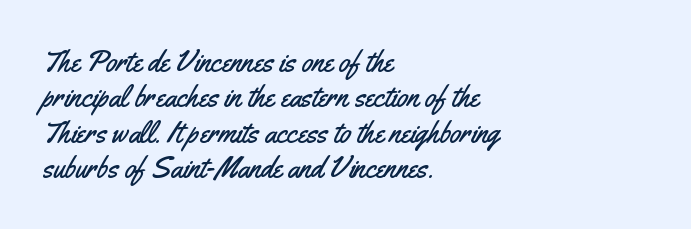
Plain, unruled lines of type. Layout note: lines flush left. Is this a fixed-width face? No — the glyphs have proportional, varying widths. In terms of letterform style, serifs are entirely absent.
